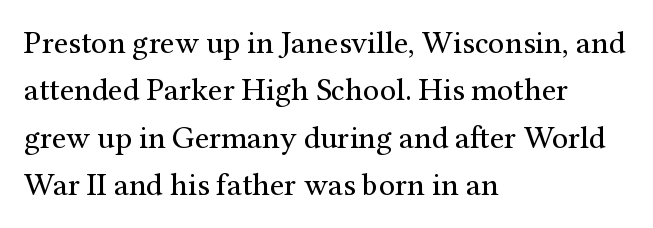
The image shows 32 px regular-weight serif type, upright; set left-aligned, normal line spacing (1.48x), normal letter spacing, not underlined; medium stroke contrast and a medium x-height.
